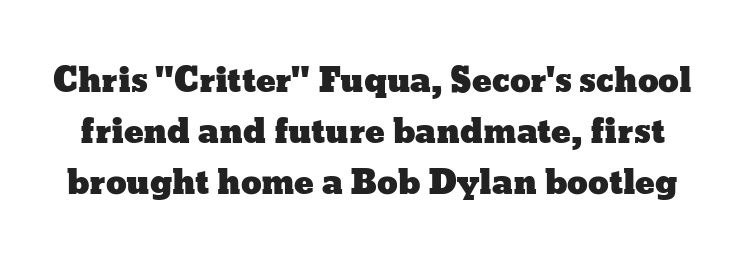
Q: Is the text italic (slanted)? A: No, it is upright.
Q: Is the text underlined? A: No.
Q: Is the spacing between letters normal or unusually wide? A: Normal.
Q: Is the spacing between lines tight, normal or loose? A: Normal.
Q: Width (condensed, normal, or wide)? A: Wide.
Q: Stroke contrast? A: Low.
Q: x-height? A: Medium.
Q: Monospaced? A: No.
